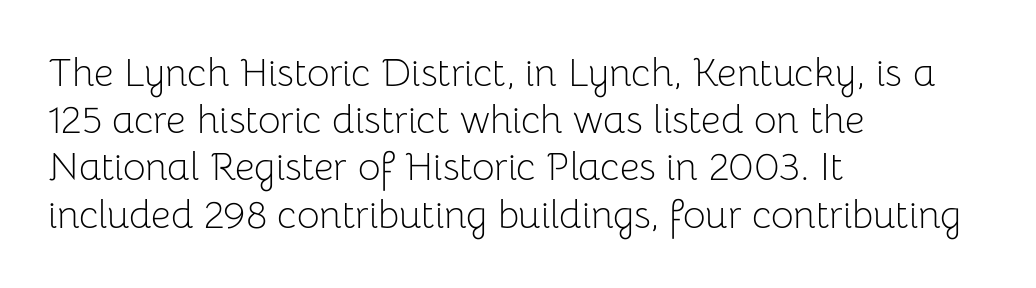
Q: Is the text bold? A: No.
Q: Is the text italic (slanted)? A: No, it is upright.
Q: Is the typeface a serif or a sans-serif typeface? A: Sans-serif.
Q: Is the text underlined? A: No.
Q: How is the paragraph aligned? A: Left-aligned.
Q: Is the spacing between letters normal or unusually wide? A: Normal.
Q: Width (condensed, normal, or wide)? A: Normal.
Q: Stroke contrast? A: Low.
Q: x-height? A: Medium.
Q: Monospaced? A: No.
